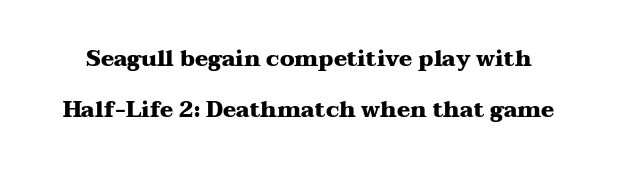
Students, this is bold: see how much ink each stroke carries. What's the leading like? Stretched, with rows far apart. Tracking here is standard; glyphs follow each other at the usual distance. The area under the type is left untouched.
